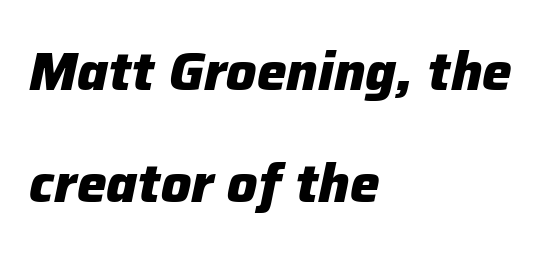
The image shows 53 px heavy type, italic (leaning right); set left-aligned, loose line spacing (2.11x), normal letter spacing, not underlined; low stroke contrast and a medium x-height.
